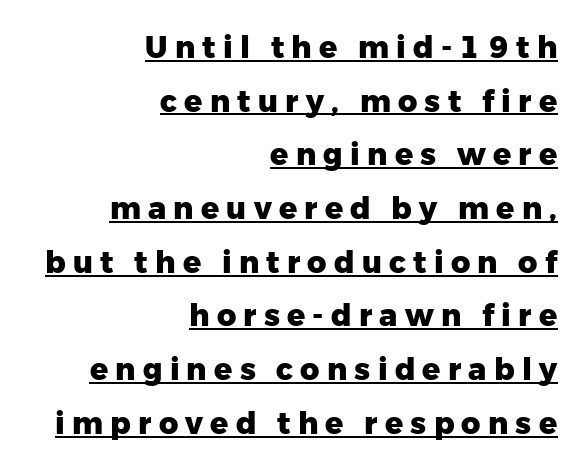
The image shows 30 px heavy sans-serif type, upright; set right-aligned, line spacing 1.79x, unusually wide letter spacing (+0.24 em), underlined; low stroke contrast and a medium x-height.
